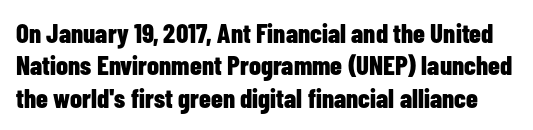
The image shows 27 px bold type, upright; set line spacing 1.2x, normal letter spacing, not underlined.
